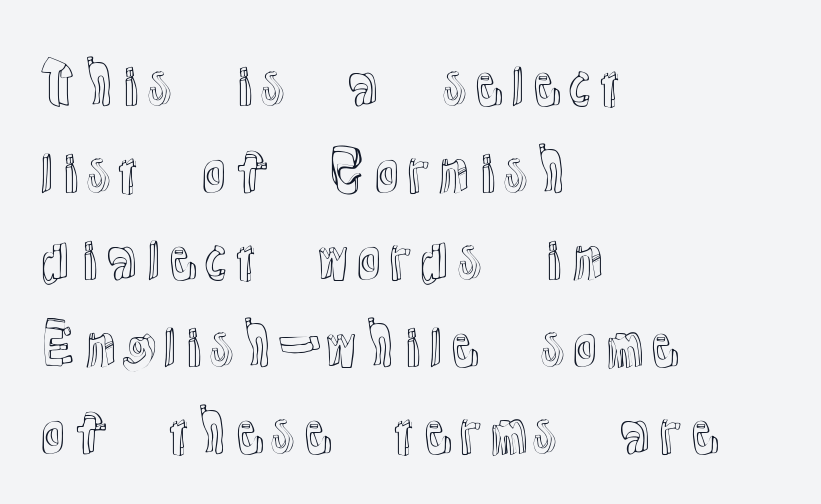
The image shows 55 px text type, upright; set left-aligned, normal line spacing (1.58x), normal letter spacing, not underlined; a medium x-height.
